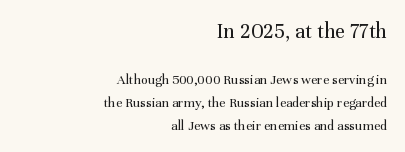
The letterforms sit shoulder to shoulder at normal distance. The letters in the upper block stand taller than those in the block below. The lettering holds an erect, upright posture throughout. The glyphs are unaccompanied by any horizontal stroke below them. How would I describe the line gaps? Plain and ordinary. A quiet, ordinary-to-light weight characterises the typeface.
